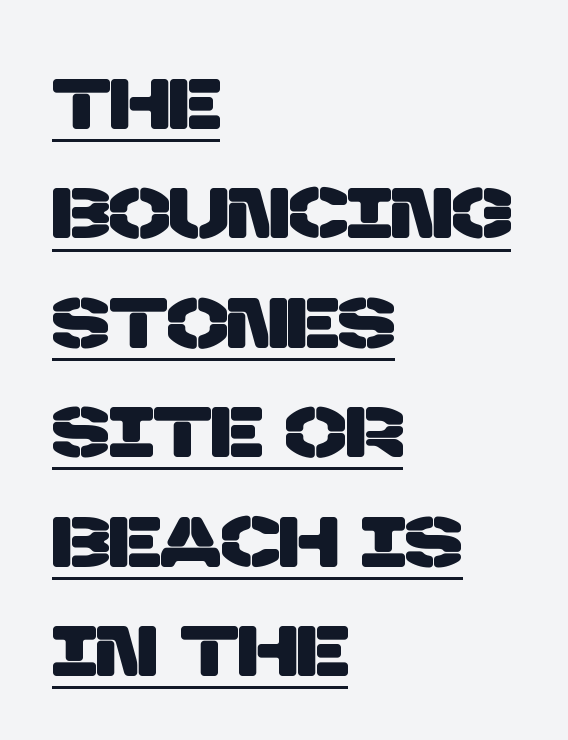
The image shows 72 px sans-serif type; set left-aligned, normal line spacing (1.52x), normal letter spacing, underlined; low stroke contrast and a large x-height.
